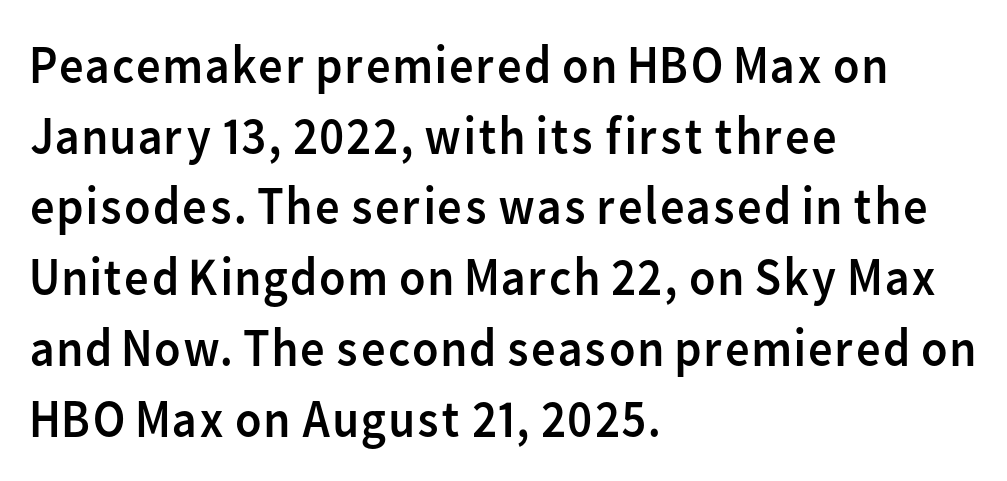
Q: Is the text bold? A: No.
Q: Is the text italic (slanted)? A: No, it is upright.
Q: Is the typeface a serif or a sans-serif typeface? A: Sans-serif.
Q: Is the text underlined? A: No.
Q: How is the paragraph aligned? A: Left-aligned.
Q: Is the spacing between letters normal or unusually wide? A: Normal.
Q: Is the spacing between lines tight, normal or loose? A: Normal.
Q: Width (condensed, normal, or wide)? A: Normal.
Q: Stroke contrast? A: Low.
Q: x-height? A: Medium.
Q: Monospaced? A: No.
